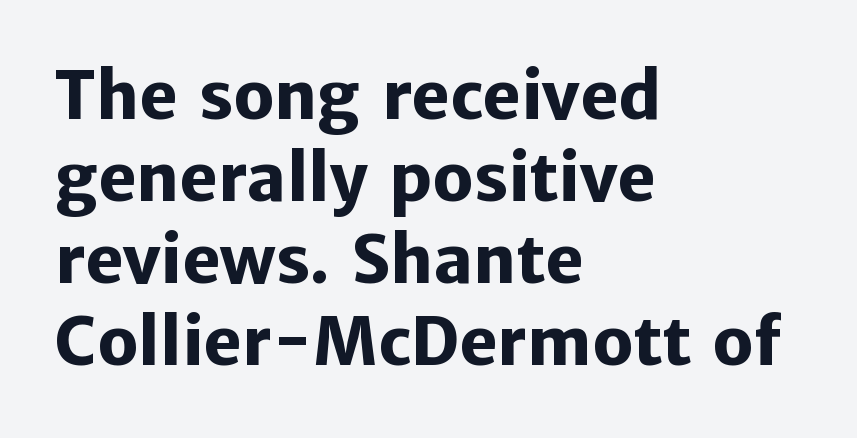
The space directly below the letters is spotless. Regular leading. Note: no serifs on the glyphs. The font is running at its bold setting. Left-aligned paragraph, ragged on the right. Designer's note — italics off, roman on.
